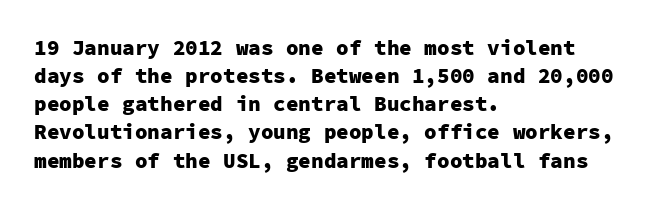
{"italic": "no", "bold": "yes", "underline": "no", "align": "left", "line_spacing": "normal", "line_spacing_ratio": 1.34, "letter_spacing": "normal", "letter_spacing_em": 0.0, "glyph_px": 21}
